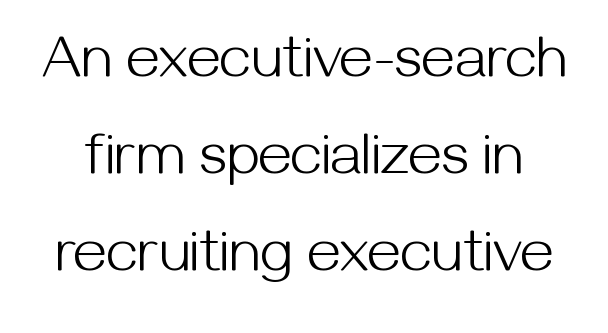
Q: Is the text bold? A: No.
Q: Is the text italic (slanted)? A: No, it is upright.
Q: Is the typeface a serif or a sans-serif typeface? A: Sans-serif.
Q: Is the text underlined? A: No.
Q: Is the spacing between letters normal or unusually wide? A: Normal.
Q: Is the spacing between lines tight, normal or loose? A: Normal.
Q: Width (condensed, normal, or wide)? A: Normal.
Q: Stroke contrast? A: Medium.
Q: x-height? A: Medium.
Q: Monospaced? A: No.
